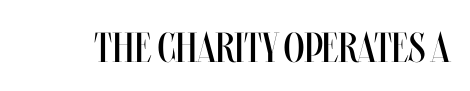
Q: Is the text bold? A: No.
Q: Is the text italic (slanted)? A: No, it is upright.
Q: Is the text underlined? A: No.
Q: Is the spacing between letters normal or unusually wide? A: Normal.
Q: Width (condensed, normal, or wide)? A: Condensed.
Q: Stroke contrast? A: Medium.
Q: x-height? A: Large.
Q: Monospaced? A: No.
